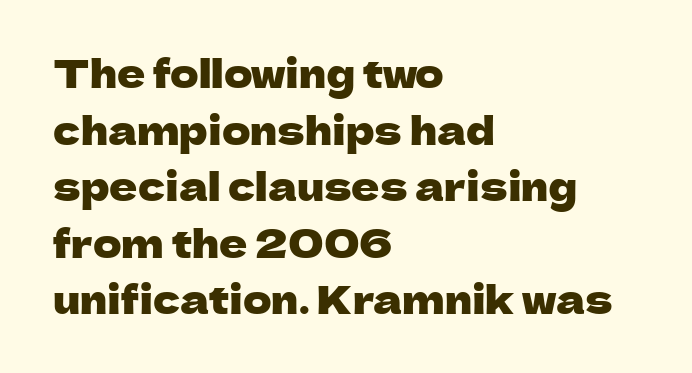
The image shows 39 px sans-serif type, upright; set left-aligned, normal line spacing (1.45x), normal letter spacing, not underlined; low stroke contrast and a medium x-height.
